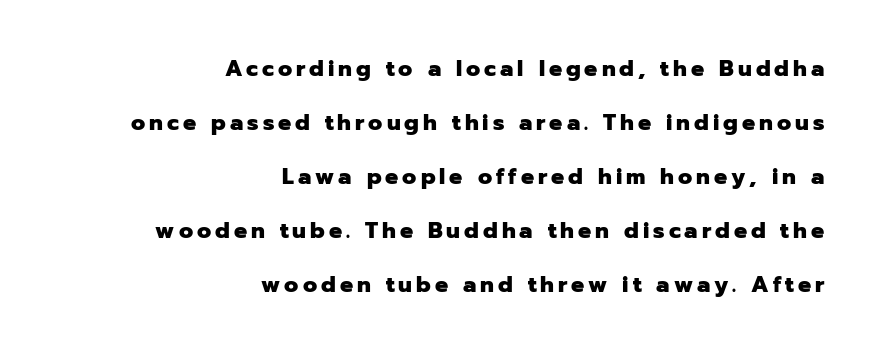
{"italic": "no", "bold": "yes", "underline": "no", "align": "right", "line_spacing": "loose", "line_spacing_ratio": 2.45, "glyph_px": 22}
